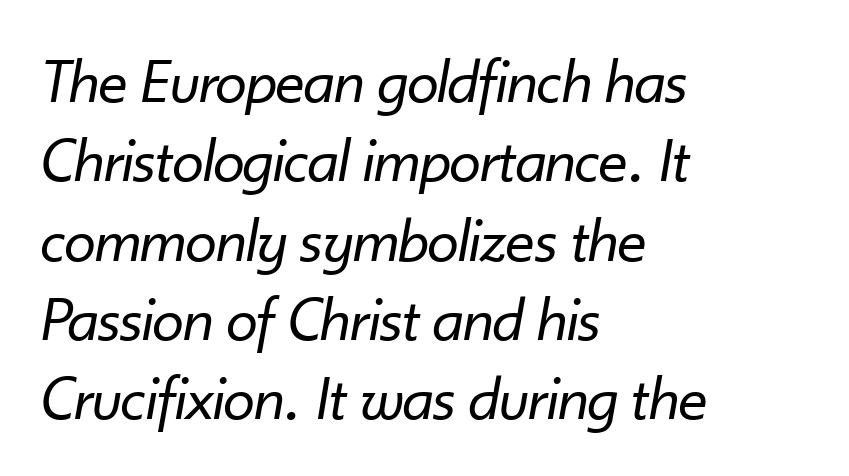
The image shows 64 px regular-weight type, italic (leaning right); set left-aligned, line spacing 1.24x, normal letter spacing, not underlined; low stroke contrast and a small x-height.
